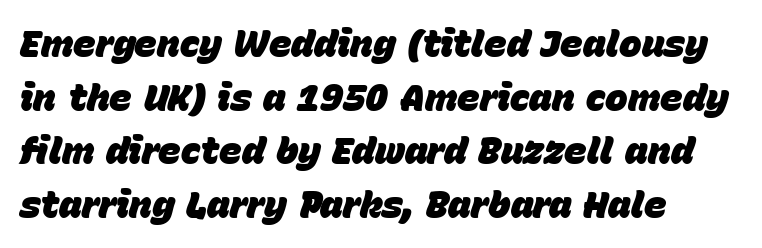
Q: Is the text bold? A: Yes.
Q: Is the text italic (slanted)? A: Yes, it leans right by about 15 degrees.
Q: Is the text underlined? A: No.
Q: How is the paragraph aligned? A: Left-aligned.
Q: Is the spacing between letters normal or unusually wide? A: Normal.
Q: Is the spacing between lines tight, normal or loose? A: Normal.
Q: Width (condensed, normal, or wide)? A: Normal.
Q: Stroke contrast? A: Low.
Q: x-height? A: Large.
Q: Monospaced? A: No.
